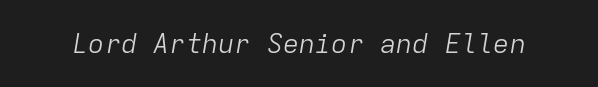
{"italic": "yes", "lean": "right", "slant_degrees": 9, "bold": "no", "underline": "no", "letter_spacing": "normal", "letter_spacing_em": 0.0, "glyph_px": 27}
